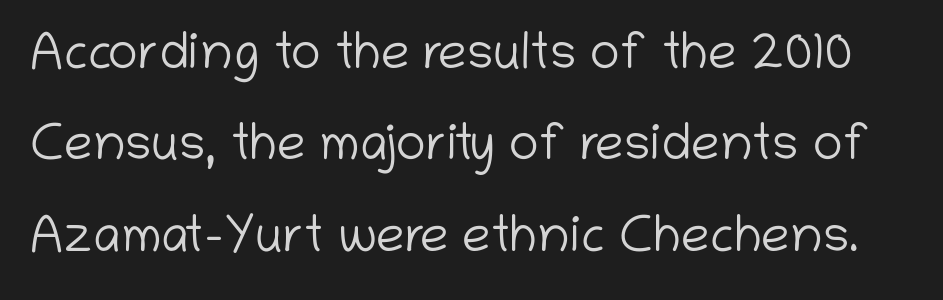
Ink coverage per letter is moderate at most. The font's upright variant was chosen for this text. Just letters on the line, the space beneath them empty. Students, note that the glyphs here touch the page at normal intervals. Type style note: lacks serifs.
